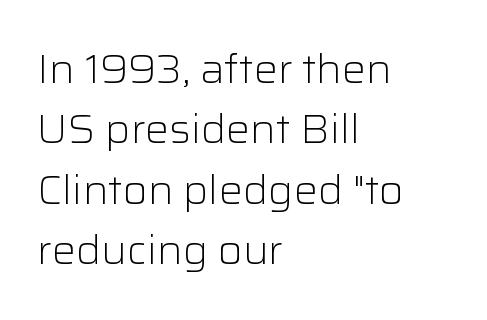
{"serif": "no", "italic": "no", "bold": "no", "weight": "light", "width": "normal", "stroke_contrast": "low", "x_height": "medium", "monospaced": "no", "underline": "no", "align": "left", "line_spacing": "normal", "line_spacing_ratio": 1.51, "letter_spacing": "normal", "letter_spacing_em": 0.0, "glyph_px": 40}
